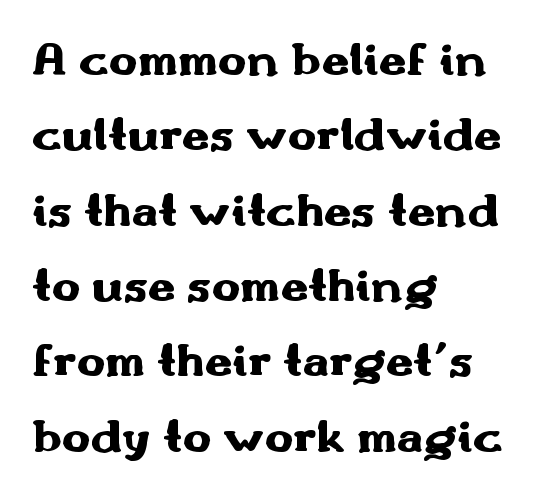
The strip under each line holds only bare page. Vertical strokes here are truly vertical. The ragged edge is on the right, which tells us the setting is flush left. Successive baselines arrive at the customary interval. This rendering leaves character spacing at its baseline value.
